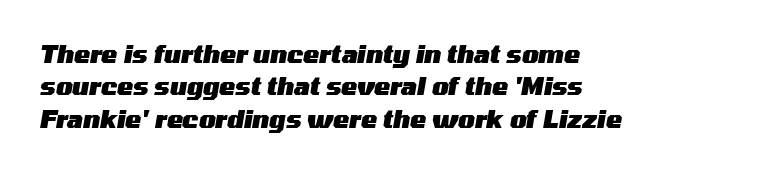
{"italic": "yes", "lean": "right", "slant_degrees": 10, "bold": "yes", "underline": "no", "align": "left", "line_spacing": "normal", "line_spacing_ratio": 1.35, "letter_spacing": "normal", "letter_spacing_em": 0.0, "glyph_px": 24}
